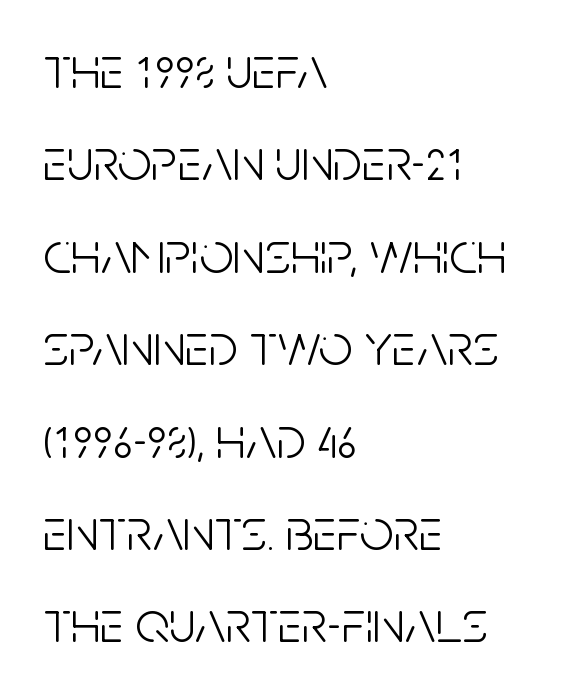
Q: Is the text bold? A: No.
Q: Is the text italic (slanted)? A: No, it is upright.
Q: Is the typeface a serif or a sans-serif typeface? A: Sans-serif.
Q: Is the text underlined? A: No.
Q: How is the paragraph aligned? A: Left-aligned.
Q: Is the spacing between letters normal or unusually wide? A: Normal.
Q: Is the spacing between lines tight, normal or loose? A: Normal.
Q: Width (condensed, normal, or wide)? A: Condensed.
Q: Stroke contrast? A: Low.
Q: x-height? A: Large.
Q: Monospaced? A: No.
